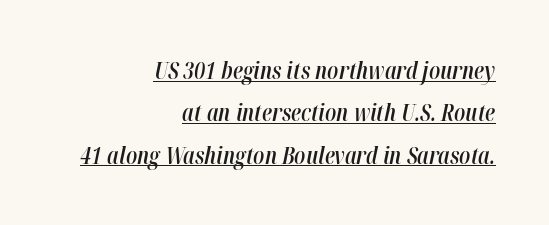
{"italic": "yes", "lean": "right", "slant_degrees": 12, "bold": "semi", "underline": "yes", "align": "right", "line_spacing_ratio": 1.84, "letter_spacing": "normal", "letter_spacing_em": 0.0, "glyph_px": 23}
